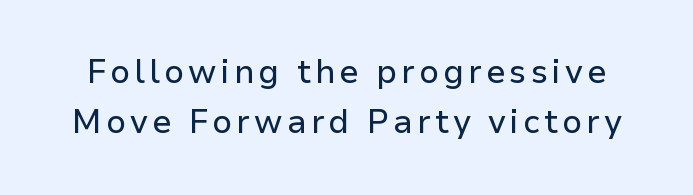
Q: Is the text italic (slanted)? A: No, it is upright.
Q: Is the typeface a serif or a sans-serif typeface? A: Sans-serif.
Q: Is the text underlined? A: No.
Q: Is the spacing between lines tight, normal or loose? A: Normal.
Q: Width (condensed, normal, or wide)? A: Normal.
Q: Stroke contrast? A: Low.
Q: x-height? A: Medium.
Q: Monospaced? A: No.
